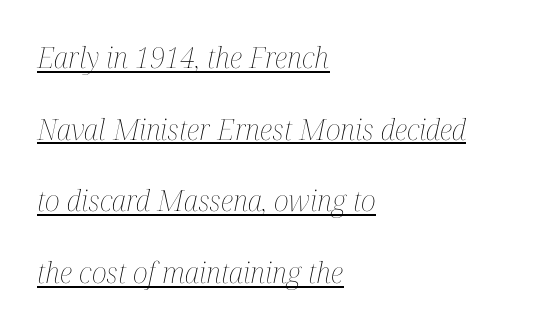
The image shows 29 px thin, condensed type, italic (leaning right); set left-aligned, loose line spacing (2.47x), normal letter spacing, underlined; medium stroke contrast and a medium x-height.
